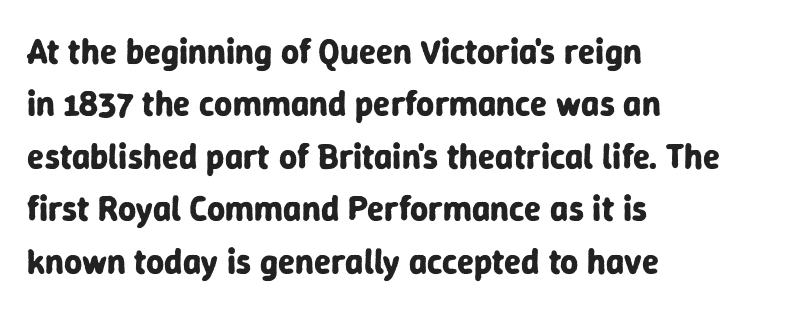
The image shows 35 px bold sans-serif type, upright; set left-aligned, normal line spacing (1.5x), normal letter spacing, not underlined; low stroke contrast and a medium x-height.
